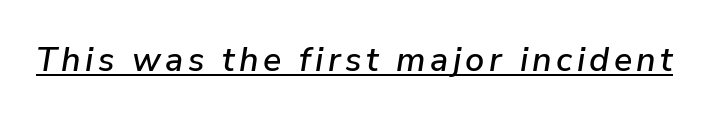
Q: Is the text italic (slanted)? A: Yes, it leans right by about 9 degrees.
Q: Is the text underlined? A: Yes.
Q: Width (condensed, normal, or wide)? A: Normal.
Q: Stroke contrast? A: Low.
Q: x-height? A: Medium.
Q: Monospaced? A: No.
